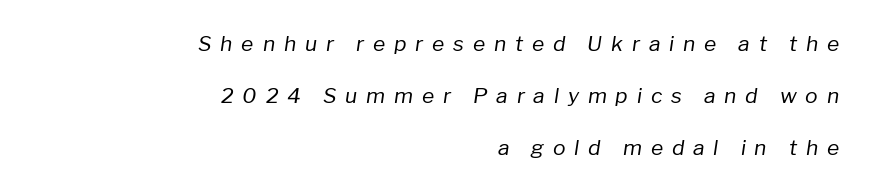
The image shows 21 px text type, italic (leaning right); set right-aligned, loose line spacing (2.48x), unusually wide letter spacing (+0.42 em), not underlined.
